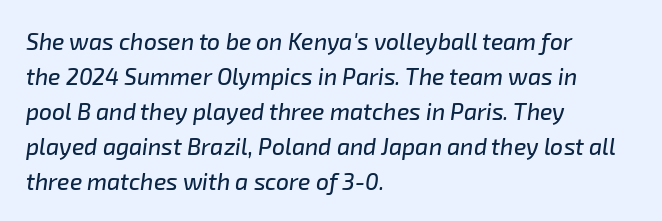
The image shows 23 px text type, italic (leaning right); set left-aligned, normal line spacing (1.52x), normal letter spacing, not underlined.
